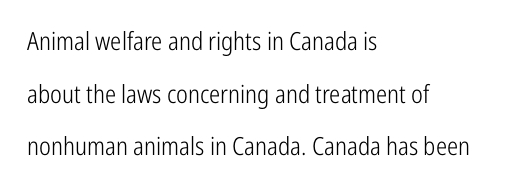
The setting favours the left margin, as ordinary paragraphs usually do. Beneath every word, the page is bare. Vertical spacing — loose. Each stroke keeps to a modest, everyday thickness or less. Is there any slant? The stems are plumb.
